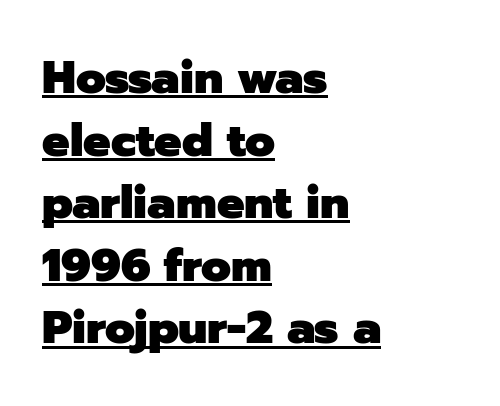
Every letter is thick-stroked: bold, no question. A sans-serif font was chosen for this passage. The type sits square on the baseline with zero lean. The rendering uses the underline text-decoration.
